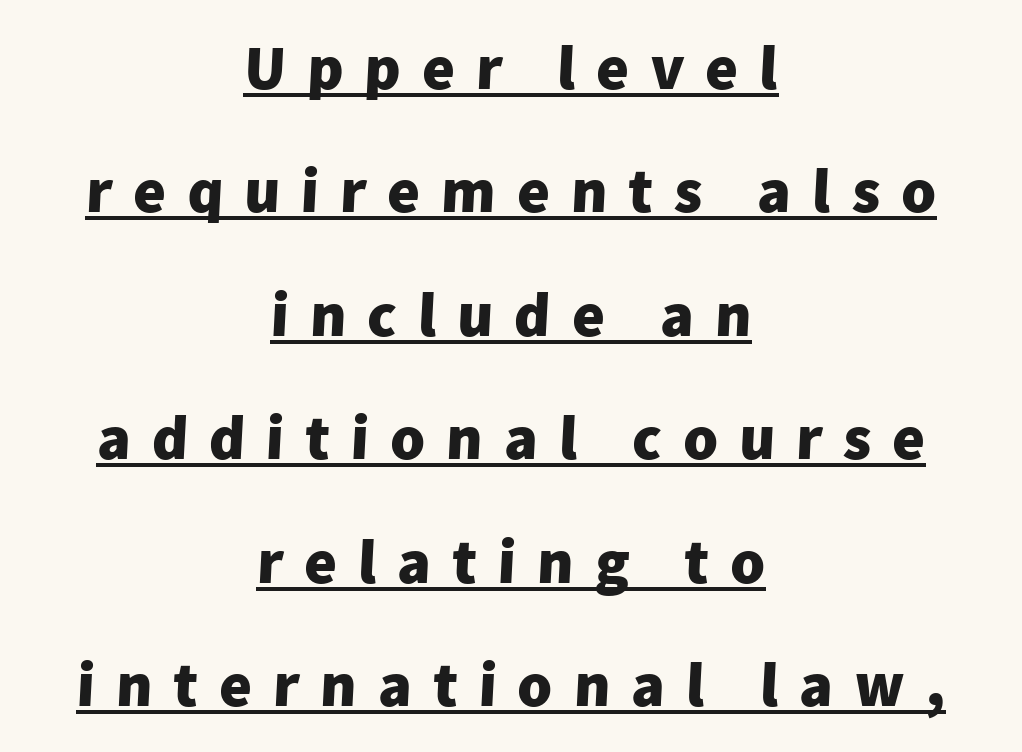
Q: Is the text bold? A: Yes.
Q: Is the typeface a serif or a sans-serif typeface? A: Sans-serif.
Q: Is the text underlined? A: Yes.
Q: How is the paragraph aligned? A: Centered.
Q: Is the spacing between letters normal or unusually wide? A: Unusually wide.
Q: Is the spacing between lines tight, normal or loose? A: Loose.
Q: Width (condensed, normal, or wide)? A: Normal.
Q: Stroke contrast? A: Low.
Q: x-height? A: Medium.
Q: Monospaced? A: No.
